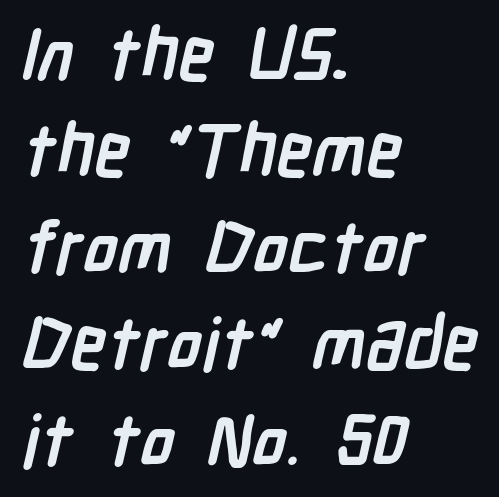
{"serif": "no", "bold": "yes", "weight": "semibold", "width": "condensed", "stroke_contrast": "low", "x_height": "medium", "monospaced": "no", "underline": "no", "align": "left", "line_spacing": "normal", "line_spacing_ratio": 1.34, "letter_spacing": "normal", "letter_spacing_em": 0.0, "glyph_px": 72}
